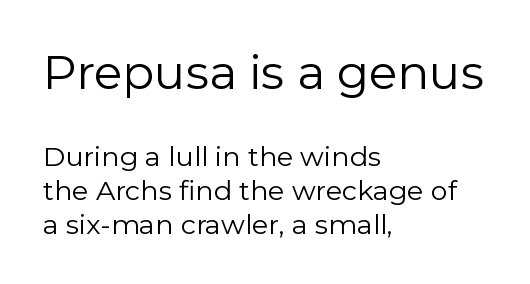
{"serif": "no", "italic": "no", "bold": "no", "weight": "regular", "width": "normal", "stroke_contrast": "low", "x_height": "medium", "monospaced": "no", "underline": "no", "align": "left", "line_spacing": "normal", "line_spacing_ratio": 1.25, "letter_spacing": "normal", "letter_spacing_em": 0.0, "larger_block": "first", "size_ratio": 1.74, "glyph_px": 47}
